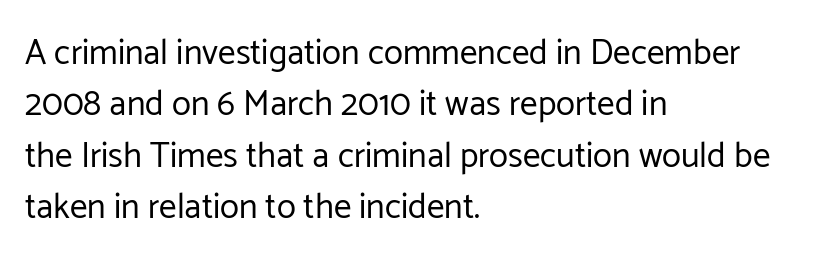
Q: Is the text bold? A: No.
Q: Is the text italic (slanted)? A: No, it is upright.
Q: Is the typeface a serif or a sans-serif typeface? A: Sans-serif.
Q: Is the text underlined? A: No.
Q: How is the paragraph aligned? A: Left-aligned.
Q: Is the spacing between letters normal or unusually wide? A: Normal.
Q: Is the spacing between lines tight, normal or loose? A: Normal.
Q: Width (condensed, normal, or wide)? A: Normal.
Q: Stroke contrast? A: Low.
Q: x-height? A: Medium.
Q: Monospaced? A: No.
